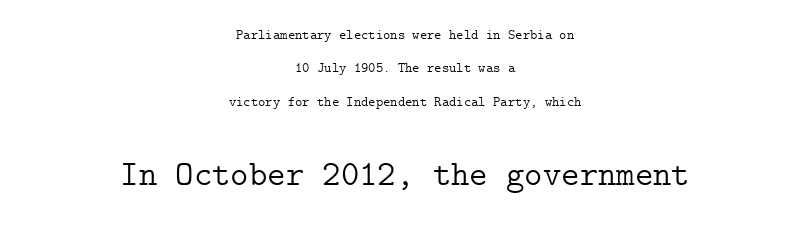
{"serif": "yes", "italic": "no", "bold": "no", "weight": "light", "width": "normal", "stroke_contrast": "low", "x_height": "medium", "underline": "no", "align": "center", "line_spacing": "loose", "line_spacing_ratio": 2.38, "letter_spacing": "normal", "letter_spacing_em": 0.0, "larger_block": "second", "size_ratio": 2.5, "glyph_px": 35}
